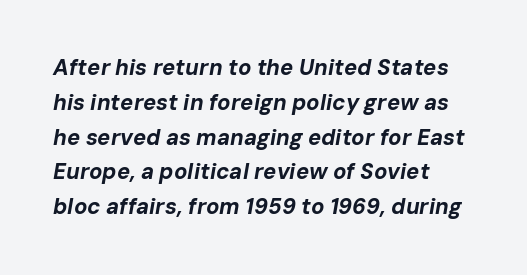
Heavy-handed strokes throughout: this text is bold. The text carries the slant typical of an italic or oblique font. Each new line begins a customary step beneath the previous one. The strip under each line holds only bare page. The paragraph has a hard left edge and a soft right edge.
